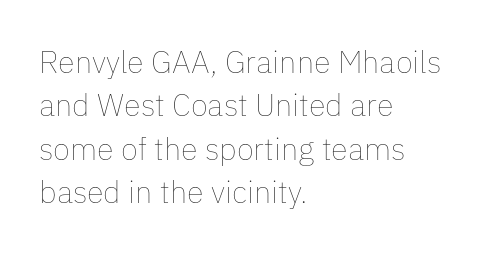
A bare baseline throughout the passage. These lines were composed using upright roman letters. A typesetter would call this zero additional tracking. Proportional: the letters do not fall into vertical columns. This reads as an unemphasized weight, regular at the heaviest. Layout note: lines flush left.
